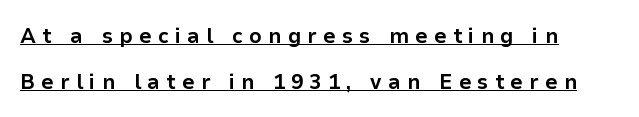
Every row of glyphs begins at an identical x-position on the left. Strong, thick strokes mark this as bold type. Honestly, the rows look like they've been pulled way apart. The letters stand straight up with perfectly vertical stems. Is the letter spacing exaggerated? Yes — the characters are pushed far apart. Every word sits above its own underline.
